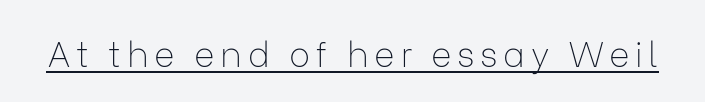
Q: Is the text bold? A: No.
Q: Is the text italic (slanted)? A: No, it is upright.
Q: Is the typeface a serif or a sans-serif typeface? A: Sans-serif.
Q: Is the text underlined? A: Yes.
Q: Width (condensed, normal, or wide)? A: Normal.
Q: Stroke contrast? A: Low.
Q: x-height? A: Medium.
Q: Monospaced? A: No.
